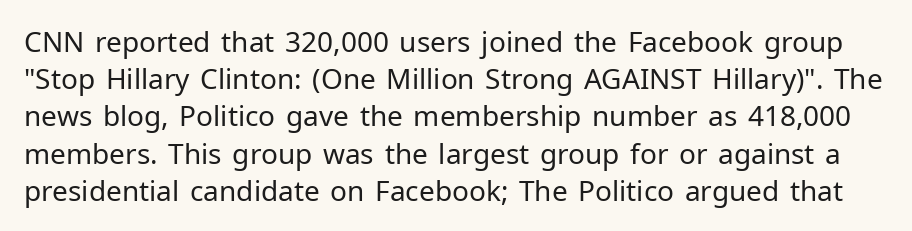
{"serif": "no", "italic": "no", "bold": "no", "weight": "regular", "width": "normal", "stroke_contrast": "low", "x_height": "medium", "monospaced": "no", "underline": "no", "line_spacing": "normal", "line_spacing_ratio": 1.33, "letter_spacing": "normal", "letter_spacing_em": 0.0, "glyph_px": 28}
